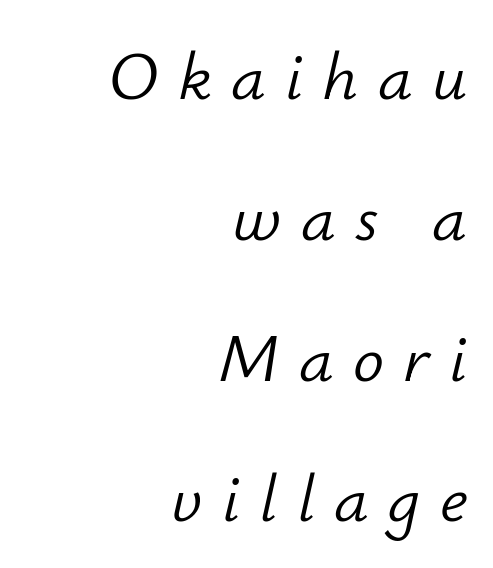
The image shows 69 px light type, italic (leaning right); set right-aligned, loose line spacing (2.04x), unusually wide letter spacing (+0.28 em), not underlined; low stroke contrast and a small x-height.
